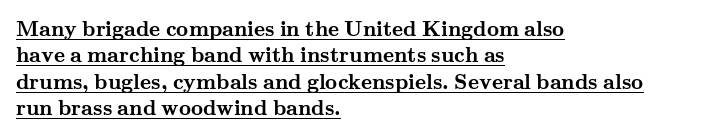
{"italic": "no", "bold": "yes", "underline": "yes", "align": "left", "line_spacing": "normal", "line_spacing_ratio": 1.26, "letter_spacing": "normal", "letter_spacing_em": 0.0, "glyph_px": 21}
